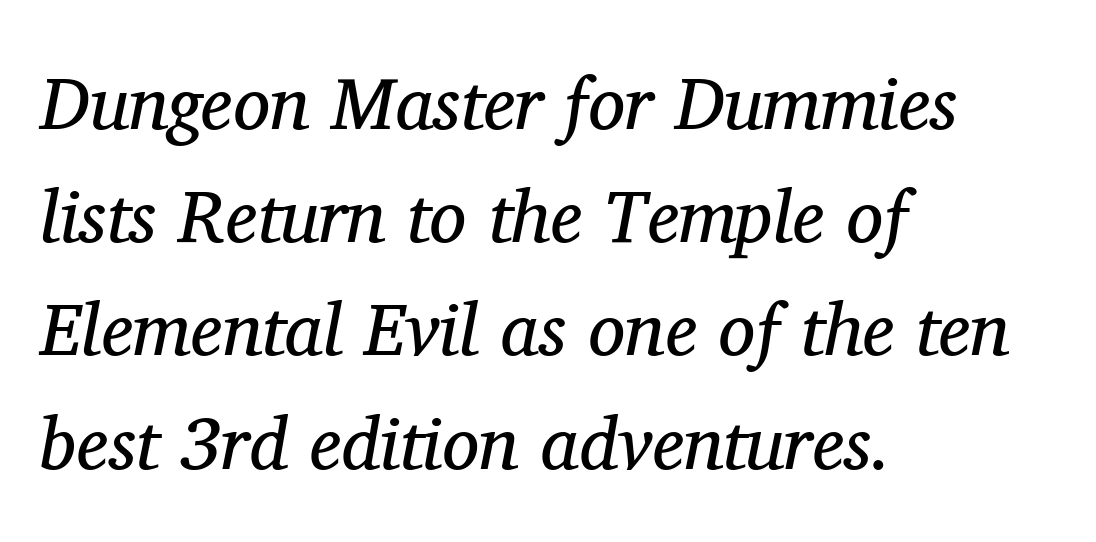
Q: Is the text bold? A: No.
Q: Is the text italic (slanted)? A: Yes, it leans right by about 11 degrees.
Q: Is the typeface a serif or a sans-serif typeface? A: Serif.
Q: Is the text underlined? A: No.
Q: How is the paragraph aligned? A: Left-aligned.
Q: Is the spacing between letters normal or unusually wide? A: Normal.
Q: Is the spacing between lines tight, normal or loose? A: Normal.
Q: Width (condensed, normal, or wide)? A: Normal.
Q: Stroke contrast? A: Medium.
Q: x-height? A: Medium.
Q: Monospaced? A: No.
